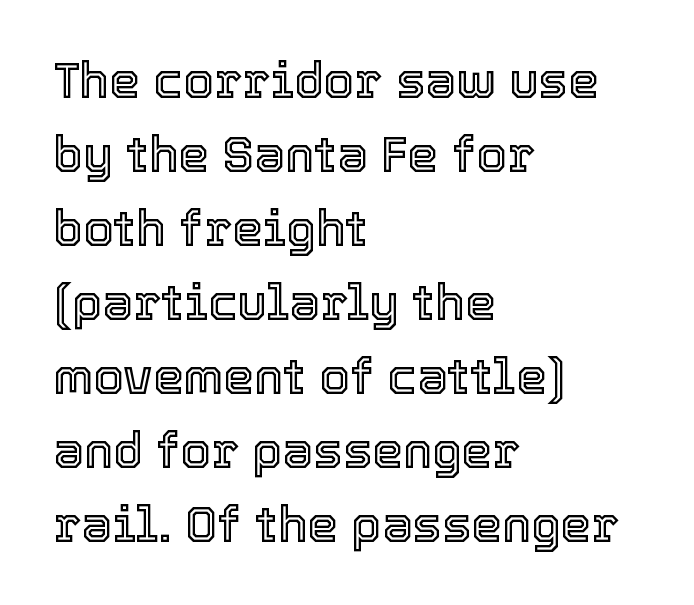
The image shows 49 px text type, upright; set left-aligned, normal line spacing (1.51x), normal letter spacing, not underlined; a medium x-height.
